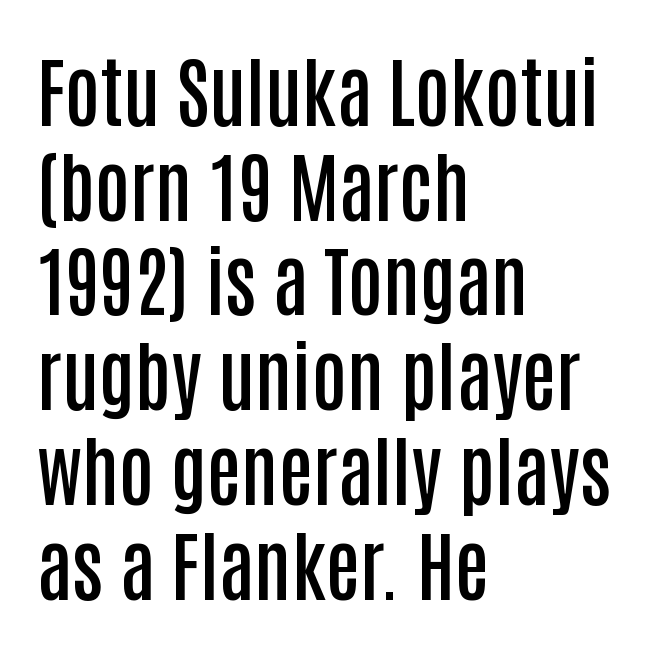
The image shows 77 px semibold, condensed sans-serif type, upright; set left-aligned, line spacing 1.23x, normal letter spacing, not underlined; low stroke contrast and a large x-height.
